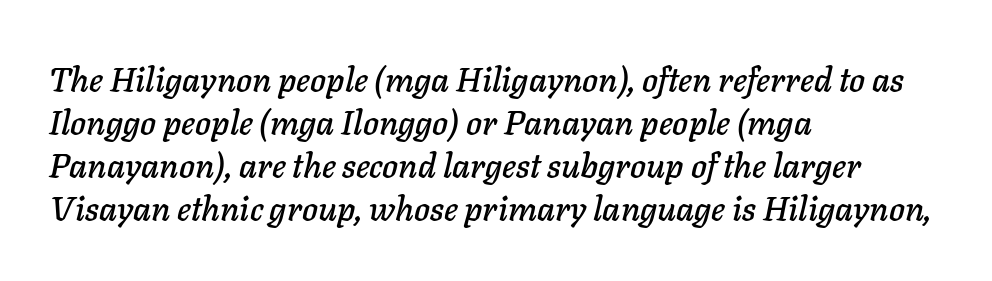
Q: Is the text italic (slanted)? A: Yes, it leans right by about 11 degrees.
Q: Is the text underlined? A: No.
Q: How is the paragraph aligned? A: Left-aligned.
Q: Is the spacing between letters normal or unusually wide? A: Normal.
Q: Is the spacing between lines tight, normal or loose? A: Normal.
Q: Width (condensed, normal, or wide)? A: Normal.
Q: Stroke contrast? A: Low.
Q: x-height? A: Medium.
Q: Monospaced? A: No.
